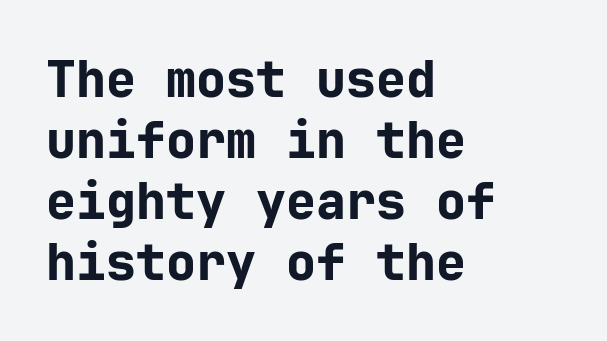
Q: Is the text bold? A: Yes.
Q: Is the text italic (slanted)? A: No, it is upright.
Q: Is the typeface a serif or a sans-serif typeface? A: Sans-serif.
Q: Is the text underlined? A: No.
Q: How is the paragraph aligned? A: Left-aligned.
Q: Is the spacing between letters normal or unusually wide? A: Normal.
Q: Width (condensed, normal, or wide)? A: Normal.
Q: Stroke contrast? A: Low.
Q: x-height? A: Medium.
